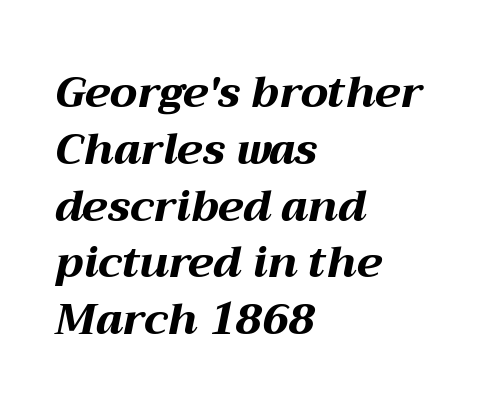
Is there much room between lines? A standard amount, neither cramped nor airy. The paragraph has a hard left edge and a soft right edge. Spacing between characters is what you'd get straight out of the box. Rendered with sloped, italic letterforms. The sample has been set heavy, in full bold. The letters advance in unequal steps, a hallmark of proportional type.
